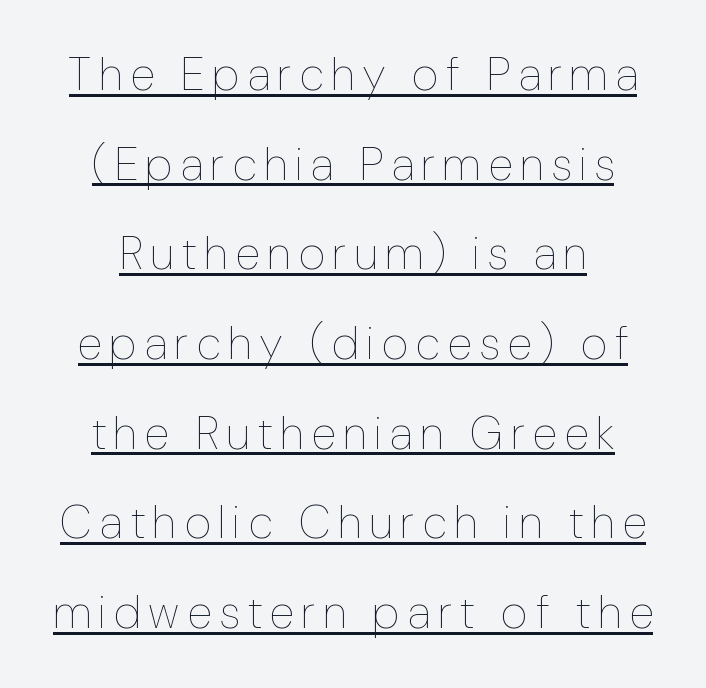
Successive baselines arrive slowly, with a big drop between each. Students, observe the line beneath the letters — that is underlining. Each word looks stretched out because of the extra space between its letters. Italic: no, the glyphs are upright roman. Character widths vary here, with narrow letters taking less room than wide ones.
